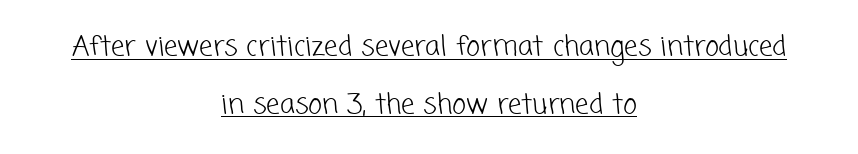
Is there an underline? Yes — a line sits under the letters. The gaps between neighbouring characters are ordinary and unremarkable. The typeface has the unassuming heft of standard copy or less. Each line is balanced around a shared central axis.
